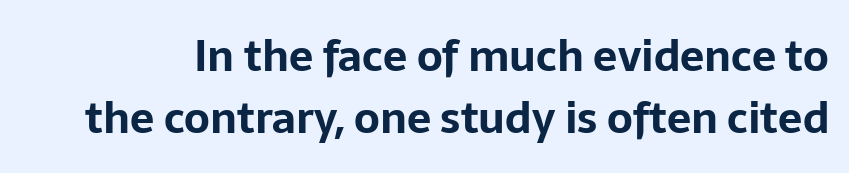
{"serif": "no", "italic": "no", "bold": "yes", "weight": "bold", "width": "normal", "stroke_contrast": "low", "x_height": "medium", "monospaced": "no", "underline": "no", "line_spacing": "normal", "line_spacing_ratio": 1.44, "letter_spacing": "normal", "letter_spacing_em": 0.0, "glyph_px": 43}
